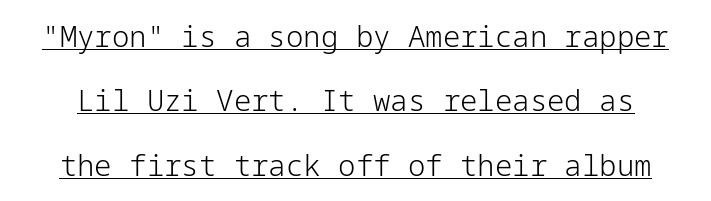
{"serif": "no", "italic": "no", "bold": "no", "weight": "light", "width": "normal", "stroke_contrast": "low", "x_height": "medium", "underline": "yes", "line_spacing": "loose", "line_spacing_ratio": 2.22, "letter_spacing": "normal", "letter_spacing_em": 0.0, "glyph_px": 29}
